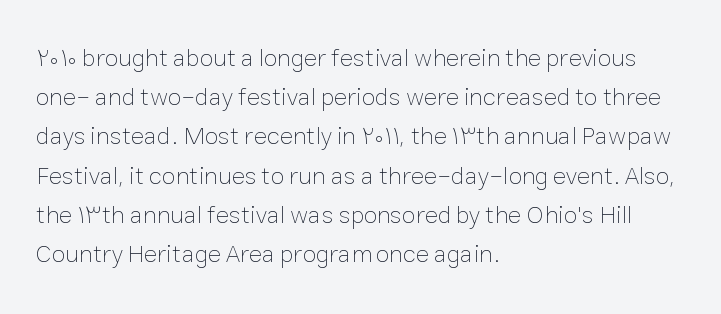
{"italic": "no", "bold": "no", "underline": "no", "align": "left", "line_spacing": "normal", "line_spacing_ratio": 1.57, "letter_spacing": "normal", "letter_spacing_em": 0.0, "glyph_px": 25}
